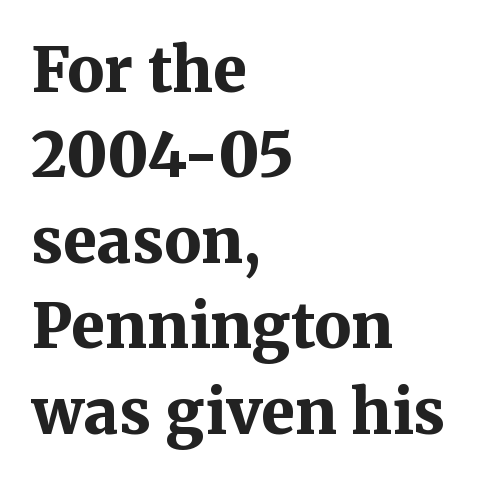
Q: Is the text bold? A: Yes.
Q: Is the text italic (slanted)? A: No, it is upright.
Q: Is the typeface a serif or a sans-serif typeface? A: Serif.
Q: Is the text underlined? A: No.
Q: How is the paragraph aligned? A: Left-aligned.
Q: Is the spacing between letters normal or unusually wide? A: Normal.
Q: Is the spacing between lines tight, normal or loose? A: Normal.
Q: Width (condensed, normal, or wide)? A: Normal.
Q: Stroke contrast? A: Medium.
Q: x-height? A: Medium.
Q: Monospaced? A: No.
